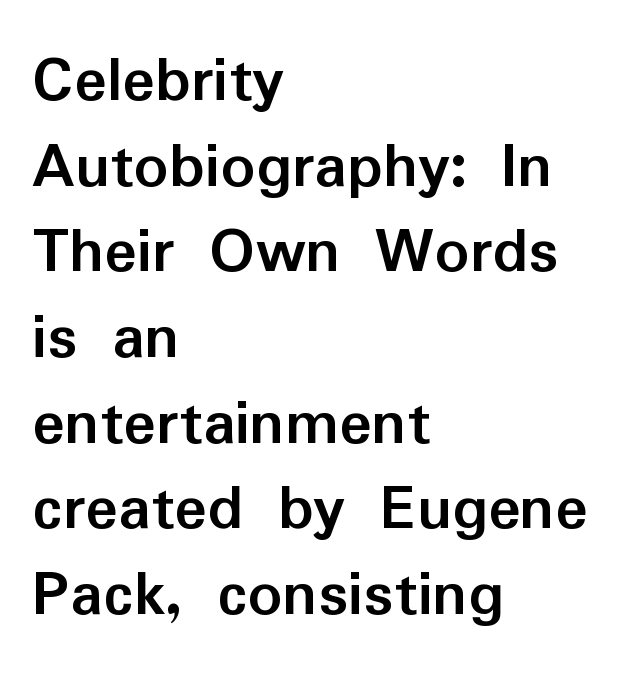
Casual observation: everything's shoved over to the left. Are there feet on the stems? There aren't — it's a sans. This sample uses plain, unmodified letter spacing. Vertical spacing — default. Is there any slant? The stems are plumb. This rendering features lettering with no underline.
